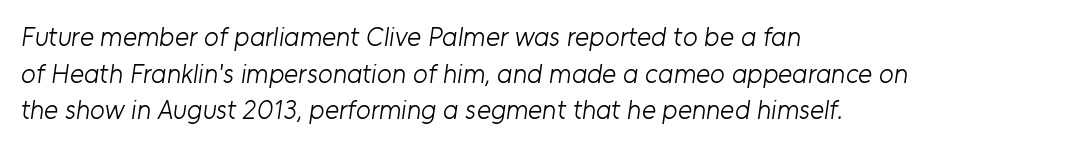
The image shows 27 px text type; set left-aligned, normal line spacing (1.36x), normal letter spacing, not underlined.
